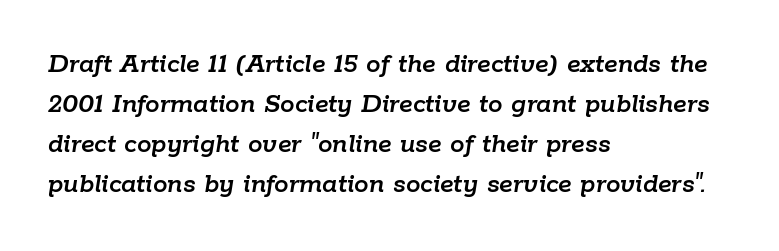
Q: Is the text italic (slanted)? A: Yes, it leans right by about 9 degrees.
Q: Is the text underlined? A: No.
Q: How is the paragraph aligned? A: Left-aligned.
Q: Is the spacing between letters normal or unusually wide? A: Normal.
Q: Is the spacing between lines tight, normal or loose? A: Normal.
Q: Width (condensed, normal, or wide)? A: Normal.
Q: Stroke contrast? A: Low.
Q: x-height? A: Medium.
Q: Monospaced? A: No.
